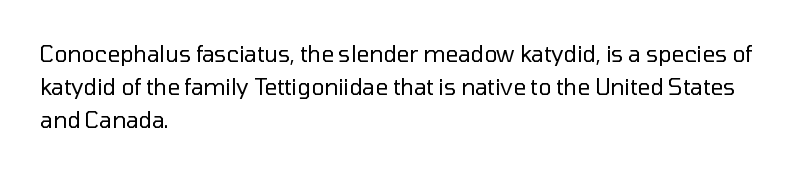
{"italic": "no", "bold": "no", "underline": "no", "align": "left", "line_spacing": "normal", "line_spacing_ratio": 1.49, "letter_spacing": "normal", "letter_spacing_em": 0.0, "glyph_px": 22}
